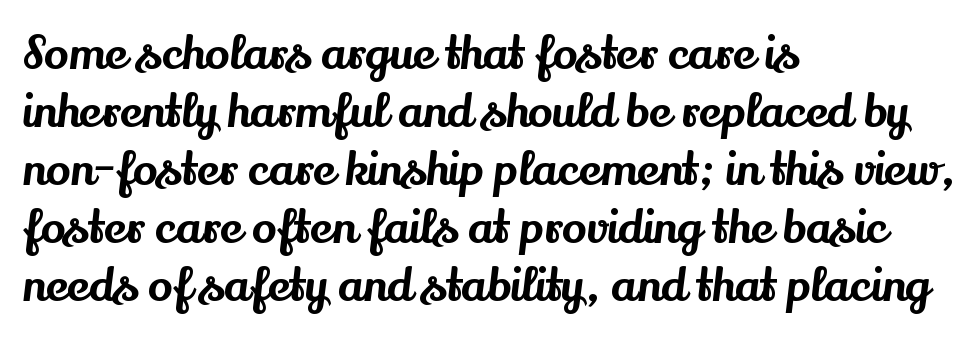
Leading matches the norm, producing a regular column. The font family rendered here belongs to the serif group. Letter spacing: default. A typesetter would call this proportional, since set widths differ per character. Only glyphs here, with clear space below each row.
